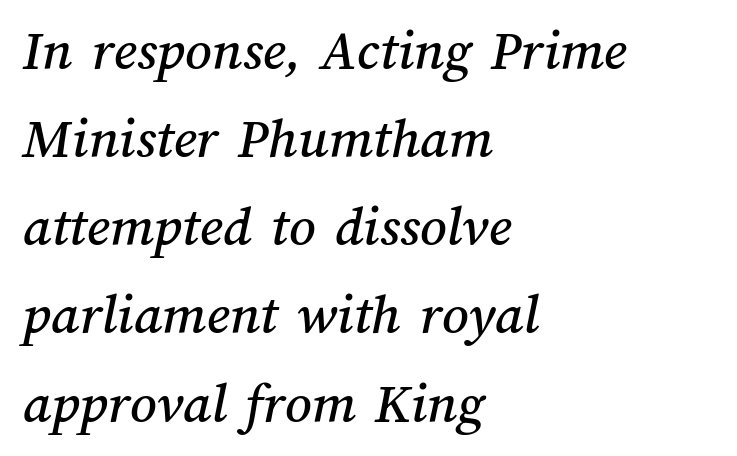
{"width": "normal", "stroke_contrast": "medium", "x_height": "medium", "monospaced": "no", "underline": "no", "align": "left", "line_spacing": "normal", "line_spacing_ratio": 1.52, "letter_spacing": "normal", "letter_spacing_em": 0.0, "glyph_px": 58}
